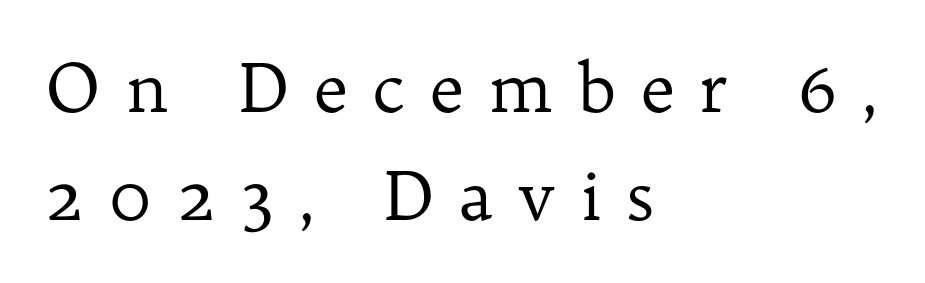
A typesetter would call this leading conventional body-copy spacing. Stems here are at most as thick as an everyday book face. Rendered with straight, roman letterforms. Spacing between characters has been opened up far beyond the box default. Horizontal alignment here is leftward, the default for most running prose. The passage shown is typed in a proportional face where columns would drift.
